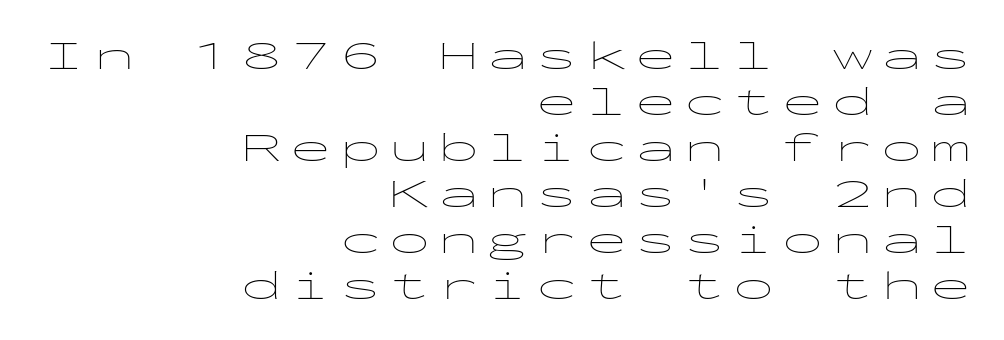
Q: Is the text bold? A: No.
Q: Is the text italic (slanted)? A: No, it is upright.
Q: Is the typeface a serif or a sans-serif typeface? A: Sans-serif.
Q: Is the text underlined? A: No.
Q: How is the paragraph aligned? A: Right-aligned.
Q: Is the spacing between letters normal or unusually wide? A: Unusually wide.
Q: Is the spacing between lines tight, normal or loose? A: Tight.
Q: Width (condensed, normal, or wide)? A: Wide.
Q: Stroke contrast? A: Low.
Q: x-height? A: Medium.
Q: Monospaced? A: Yes.
